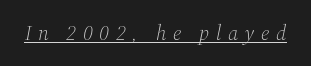
{"italic": "yes", "lean": "right", "slant_degrees": 12, "bold": "no", "underline": "yes", "letter_spacing": "wide", "letter_spacing_em": 0.32, "glyph_px": 21}
